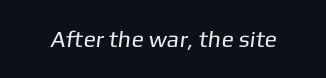
Q: Is the text bold? A: No.
Q: Is the text underlined? A: No.
Q: Is the spacing between letters normal or unusually wide? A: Normal.
